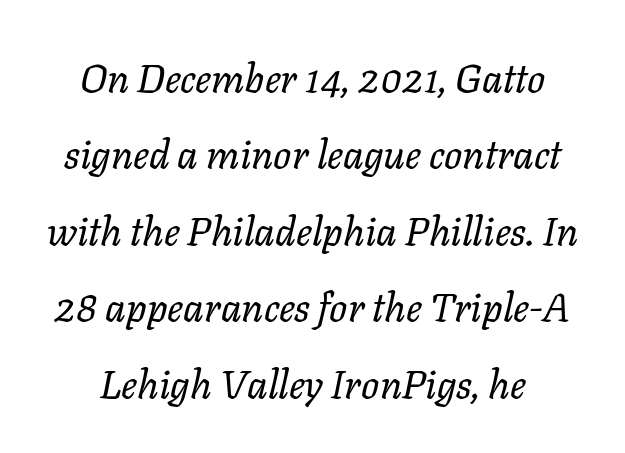
Q: Is the text bold? A: No.
Q: Is the text italic (slanted)? A: Yes, it leans right by about 11 degrees.
Q: Is the text underlined? A: No.
Q: Is the spacing between letters normal or unusually wide? A: Normal.
Q: Is the spacing between lines tight, normal or loose? A: Loose.
Q: Width (condensed, normal, or wide)? A: Normal.
Q: Stroke contrast? A: Low.
Q: x-height? A: Medium.
Q: Monospaced? A: No.
